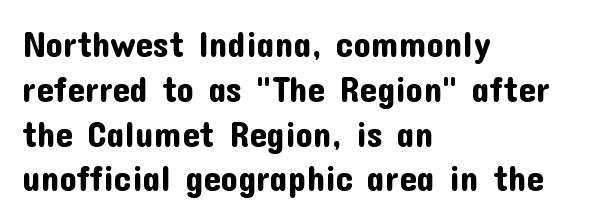
{"serif": "no", "italic": "no", "width": "normal", "stroke_contrast": "low", "x_height": "medium", "monospaced": "no", "underline": "no", "align": "left", "line_spacing": "normal", "line_spacing_ratio": 1.28, "letter_spacing": "normal", "letter_spacing_em": 0.0, "glyph_px": 35}
